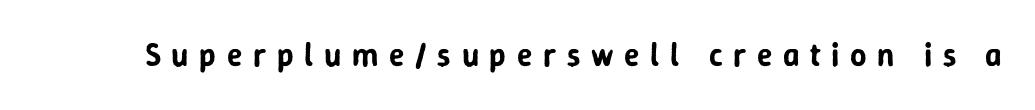
The image shows 32 px sans-serif type, upright; set unusually wide letter spacing (+0.33 em), not underlined; low stroke contrast and a medium x-height.
